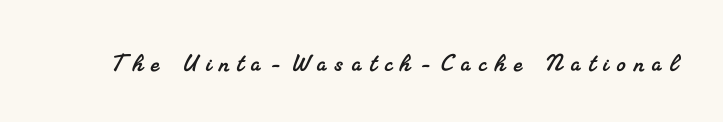
Spacing verdict: proportional, widths tailored to each character. Yep, those are serifs on the letters. Short note: letters widely spaced. Bare-footed words on every line.
